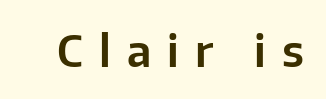
Here the designer chose a conventional face with non-uniform glyph widths. The font's upright variant was chosen for this text. The passage shown is typeset with a sans-serif family. This sample uses expanded letter spacing, leaving extra air between glyphs.
